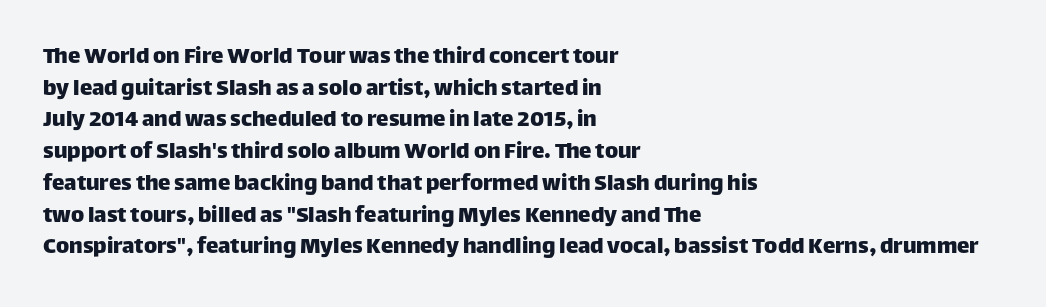
The rows are spaced the way most documents space them. No extra tracking has been applied to these lines. Which margin do the lines hug? The left one — the right edge is uneven. The gap between lines stays unmarked. If you drew a line through each stem, it would be perfectly vertical.
